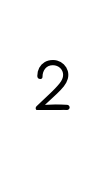
{"serif": "no", "italic": "no", "bold": "no", "weight": "regular", "width": "normal", "stroke_contrast": "low", "x_height": "medium", "monospaced": "no", "underline": "no", "letter_spacing": "wide", "letter_spacing_em": 0.4, "glyph_px": 71}
